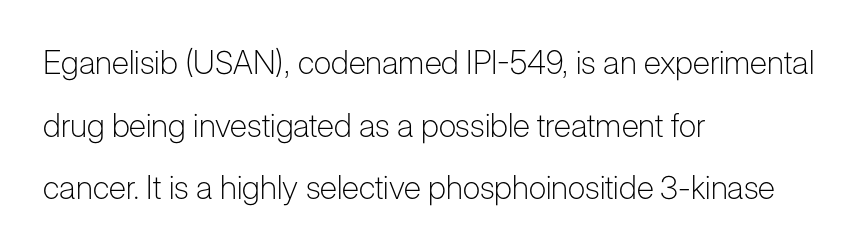
The image shows 32 px light sans-serif type, upright; set left-aligned, loose line spacing (1.96x), normal letter spacing, not underlined; low stroke contrast and a medium x-height.
